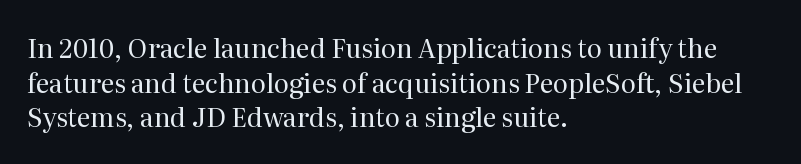
The image shows 26 px text type, upright; set left-aligned, normal line spacing (1.33x), normal letter spacing, not underlined.
